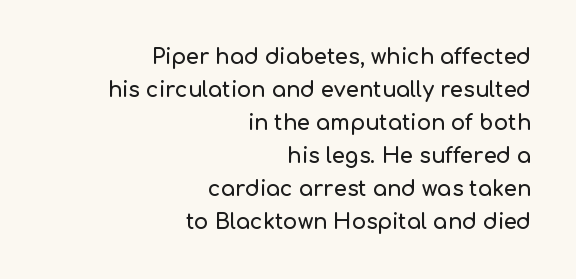
The image shows 21 px text type, upright; set right-aligned, normal line spacing (1.57x), normal letter spacing, not underlined.
